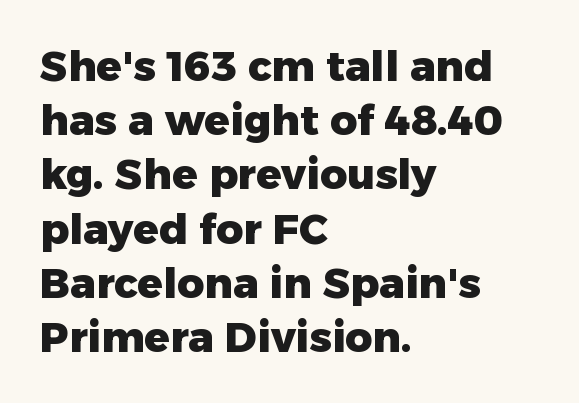
{"serif": "no", "italic": "no", "bold": "yes", "weight": "heavy", "width": "normal", "stroke_contrast": "low", "x_height": "medium", "monospaced": "no", "underline": "no", "align": "left", "line_spacing": "normal", "line_spacing_ratio": 1.29, "letter_spacing": "normal", "letter_spacing_em": 0.0, "glyph_px": 42}
